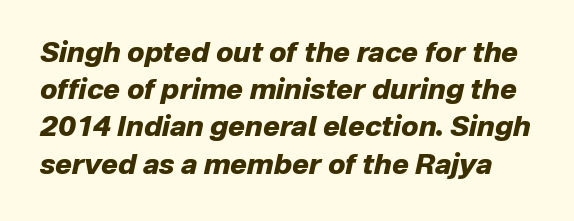
{"italic": "yes", "lean": "right", "slant_degrees": 12, "bold": "yes", "weight": "heavy", "width": "normal", "stroke_contrast": "low", "x_height": "medium", "monospaced": "no", "underline": "no", "line_spacing": "normal", "line_spacing_ratio": 1.33, "letter_spacing": "normal", "letter_spacing_em": 0.0, "glyph_px": 28}
